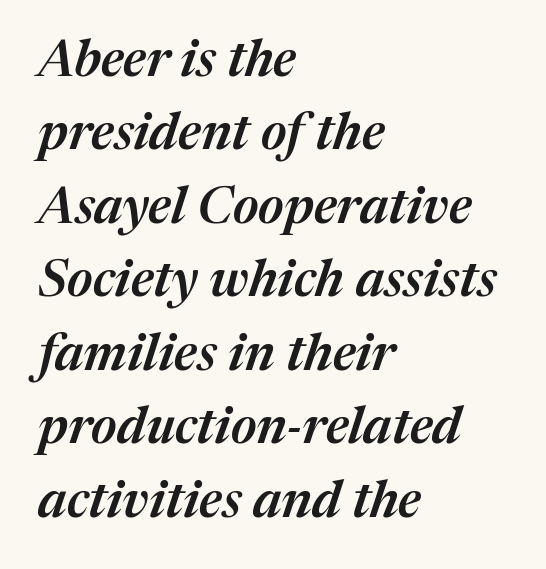
Q: Is the text bold? A: Semi-bold.
Q: Is the text italic (slanted)? A: Yes, it leans right by about 17 degrees.
Q: Is the text underlined? A: No.
Q: How is the paragraph aligned? A: Left-aligned.
Q: Is the spacing between letters normal or unusually wide? A: Normal.
Q: Is the spacing between lines tight, normal or loose? A: Normal.
Q: Width (condensed, normal, or wide)? A: Normal.
Q: Stroke contrast? A: Medium.
Q: x-height? A: Medium.
Q: Monospaced? A: No.
